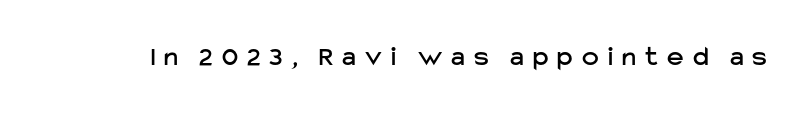
Q: Is the text italic (slanted)? A: No, it is upright.
Q: Is the typeface a serif or a sans-serif typeface? A: Sans-serif.
Q: Is the text underlined? A: No.
Q: Is the spacing between letters normal or unusually wide? A: Unusually wide.
Q: Width (condensed, normal, or wide)? A: Normal.
Q: Stroke contrast? A: Low.
Q: x-height? A: Medium.
Q: Monospaced? A: No.
